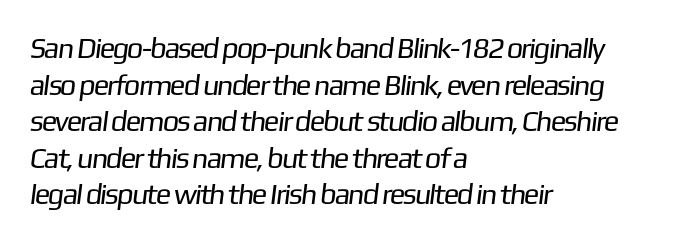
{"serif": "no", "bold": "no", "weight": "regular", "width": "normal", "stroke_contrast": "low", "x_height": "medium", "monospaced": "no", "underline": "no", "align": "left", "line_spacing": "normal", "line_spacing_ratio": 1.26, "letter_spacing": "normal", "letter_spacing_em": 0.0, "glyph_px": 29}
